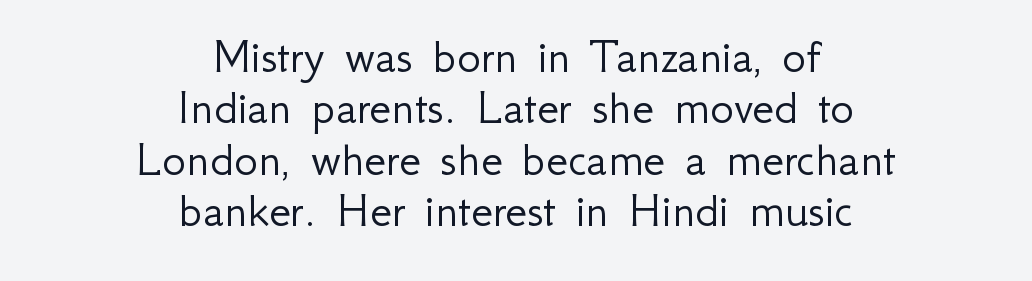
Q: Is the text bold? A: No.
Q: Is the text italic (slanted)? A: No, it is upright.
Q: Is the typeface a serif or a sans-serif typeface? A: Sans-serif.
Q: Is the text underlined? A: No.
Q: How is the paragraph aligned? A: Centered.
Q: Is the spacing between letters normal or unusually wide? A: Normal.
Q: Is the spacing between lines tight, normal or loose? A: Tight.
Q: Width (condensed, normal, or wide)? A: Normal.
Q: Stroke contrast? A: Low.
Q: x-height? A: Small.
Q: Monospaced? A: No.
